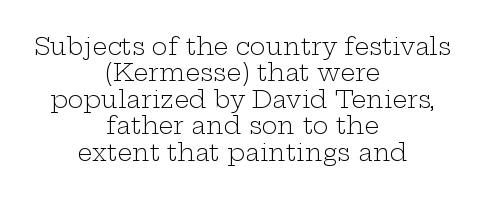
{"italic": "no", "bold": "no", "underline": "no", "align": "center", "line_spacing": "tight", "line_spacing_ratio": 1.1, "letter_spacing": "normal", "letter_spacing_em": 0.0, "glyph_px": 24}
